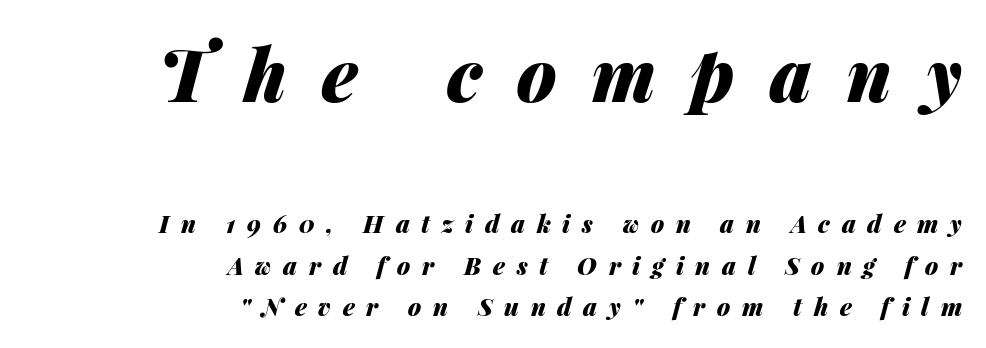
{"italic": "yes", "lean": "right", "slant_degrees": 14, "bold": "yes", "weight": "heavy", "width": "normal", "stroke_contrast": "medium", "x_height": "medium", "monospaced": "no", "underline": "no", "align": "right", "line_spacing_ratio": 1.74, "letter_spacing": "wide", "letter_spacing_em": 0.49, "larger_block": "first", "size_ratio": 3.0, "glyph_px": 72}
